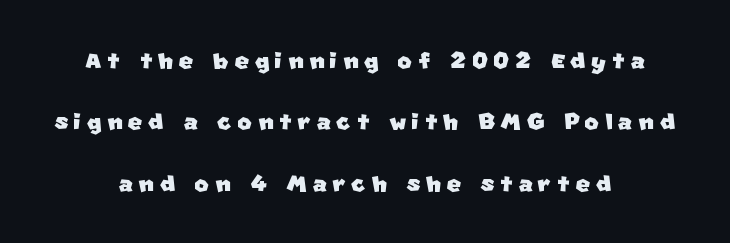
Horizontally, the lines are justified to the midpoint only. The face used here is proportionally spaced, like ordinary book or web type. Airy leading. Each row of text sits above clean, open space.
